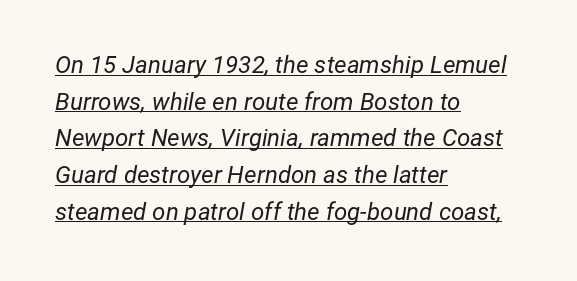
Q: Is the text bold? A: No.
Q: Is the text italic (slanted)? A: Yes, it leans right by about 12 degrees.
Q: Is the text underlined? A: Yes.
Q: How is the paragraph aligned? A: Left-aligned.
Q: Is the spacing between letters normal or unusually wide? A: Normal.
Q: Is the spacing between lines tight, normal or loose? A: Normal.
